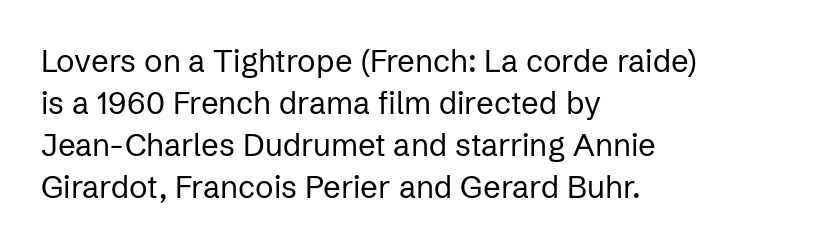
The image shows 31 px regular-weight sans-serif type, upright; set left-aligned, normal line spacing (1.36x), normal letter spacing, not underlined; low stroke contrast and a medium x-height.
